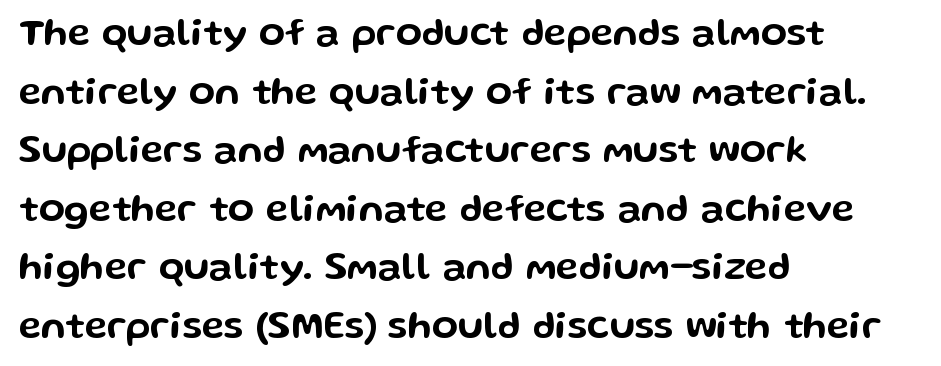
{"serif": "no", "italic": "no", "width": "wide", "stroke_contrast": "low", "x_height": "medium", "monospaced": "no", "underline": "no", "align": "left", "line_spacing": "normal", "line_spacing_ratio": 1.54, "letter_spacing": "normal", "letter_spacing_em": 0.0, "glyph_px": 38}
